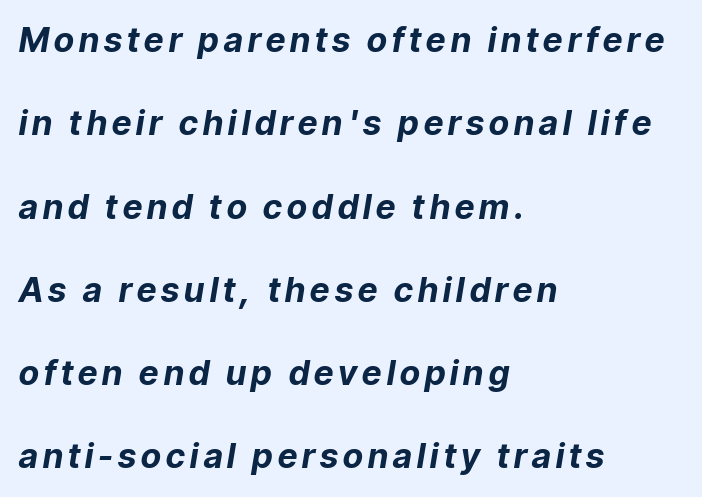
The image shows 34 px bold type, italic (leaning right); set left-aligned, loose line spacing (2.45x), not underlined; low stroke contrast and a medium x-height.
